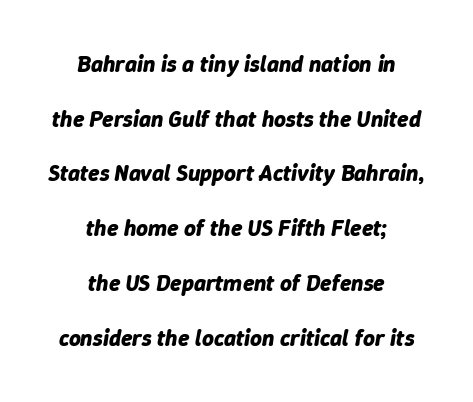
These lines keep a tight, regular rhythm from letter to letter. Widely set lines give the paragraph a tall, airy silhouette. Weight check: bold — yes, fully. The setting favours the middle, as headings and verse often do.
